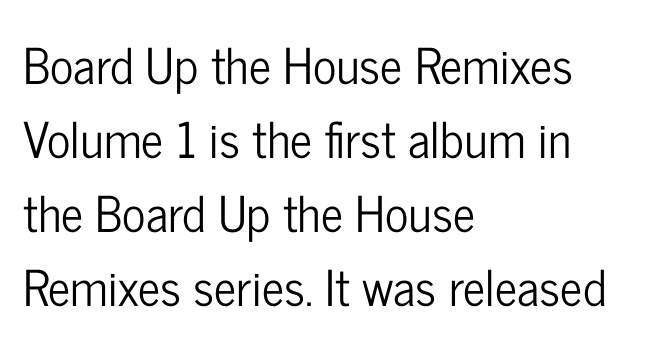
The image shows 49 px condensed sans-serif type, upright; set left-aligned, normal line spacing (1.51x), normal letter spacing, not underlined; low stroke contrast and a medium x-height.
